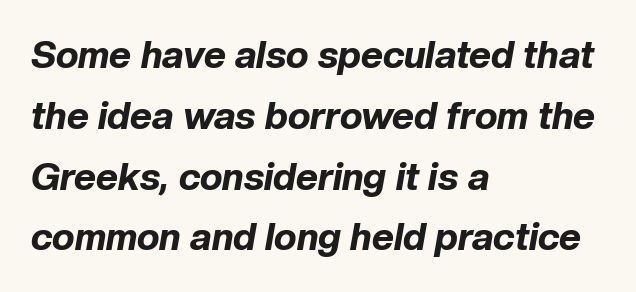
Q: Is the text bold? A: Yes.
Q: Is the text italic (slanted)? A: Yes, it leans right by about 10 degrees.
Q: Is the text underlined? A: No.
Q: How is the paragraph aligned? A: Left-aligned.
Q: Is the spacing between letters normal or unusually wide? A: Normal.
Q: Is the spacing between lines tight, normal or loose? A: Normal.
Q: Width (condensed, normal, or wide)? A: Normal.
Q: Stroke contrast? A: Low.
Q: x-height? A: Medium.
Q: Monospaced? A: No.
